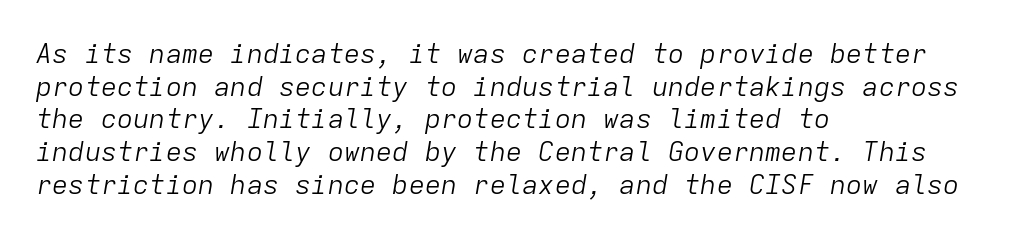
Q: Is the text bold? A: No.
Q: Is the text italic (slanted)? A: Yes, it leans right by about 9 degrees.
Q: Is the text underlined? A: No.
Q: How is the paragraph aligned? A: Left-aligned.
Q: Is the spacing between letters normal or unusually wide? A: Normal.
